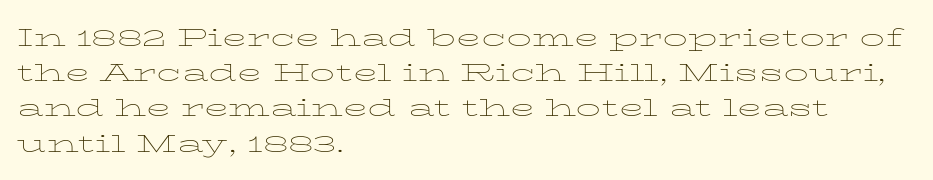
Weight: not bold — regular or lighter. Summary of vertical rhythm: regular, with standard interline spacing. Italic? Not at all — the glyphs are vertical. Words appear dense and cohesive because spacing is normal. Glance below the letters and you will spot only blank space.
